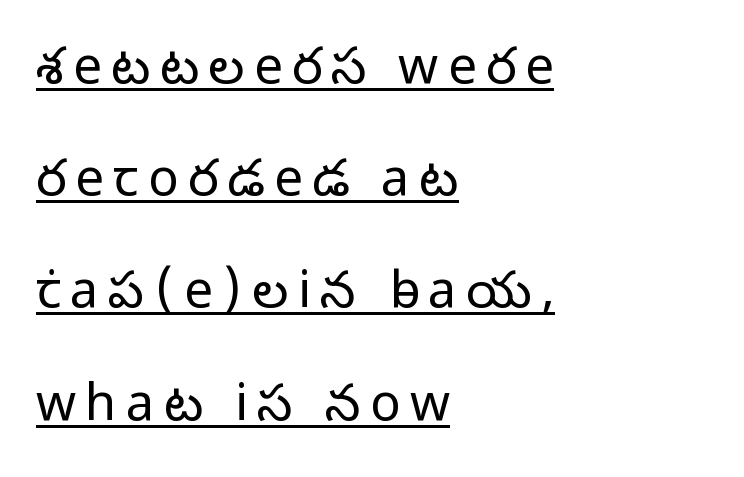
The image shows 51 px light sans-serif type, upright; set left-aligned, loose line spacing (2.2x), underlined; low stroke contrast and a medium x-height.
